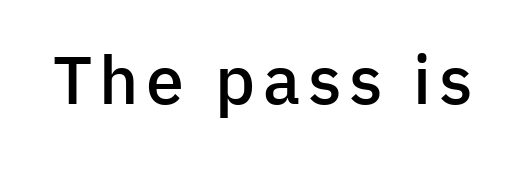
The face used here is proportionally spaced, like ordinary book or web type. Beneath every word, the page is bare. Ascenders rise straight up at ninety degrees. Stroke thickness is moderately raised; the sample reads as semibold.
